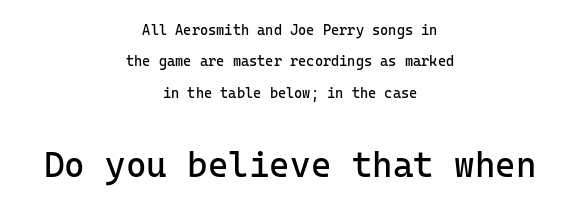
I'd call this a sans setting — the letters go barefoot. Bare-footed words on every line. Every row of glyphs is offset so its center matches the block's center. Note the uniform advance width — an 'i' takes as much space as an 'm'. Does the lettering tilt? It doesn't — this is upright.
